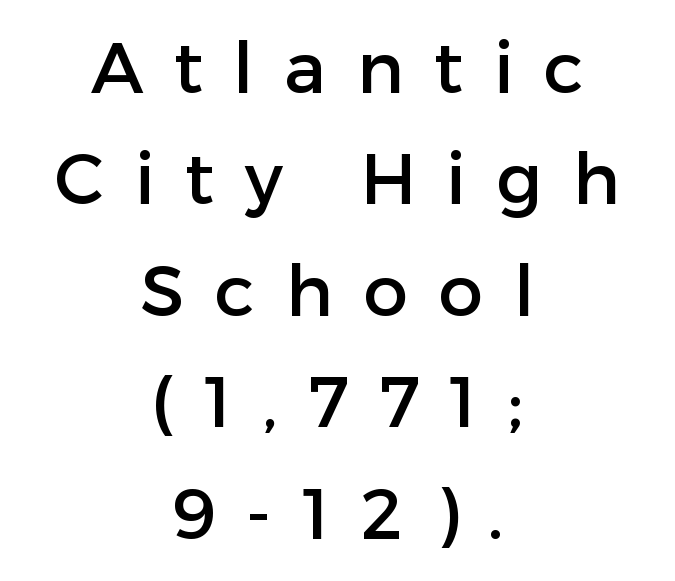
{"serif": "no", "italic": "no", "width": "normal", "stroke_contrast": "low", "x_height": "medium", "monospaced": "no", "underline": "no", "align": "center", "line_spacing": "normal", "line_spacing_ratio": 1.57, "letter_spacing": "wide", "letter_spacing_em": 0.43, "glyph_px": 71}
